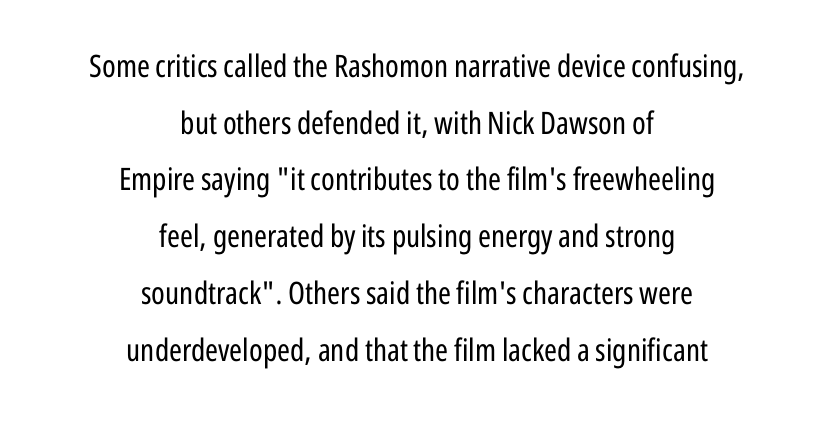
The image shows 31 px regular-weight, condensed sans-serif type, upright; set centered, line spacing 1.83x, normal letter spacing, not underlined; low stroke contrast and a medium x-height.
